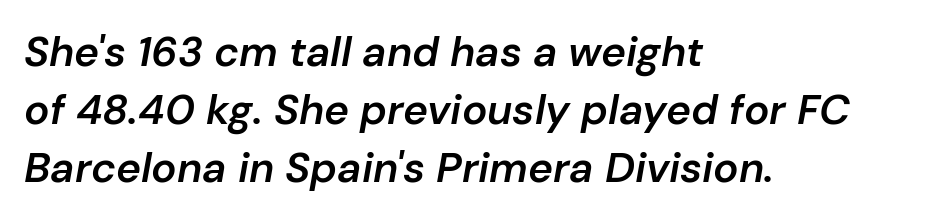
Q: Is the text bold? A: Semi-bold.
Q: Is the text italic (slanted)? A: Yes, it leans right by about 10 degrees.
Q: Is the text underlined? A: No.
Q: How is the paragraph aligned? A: Left-aligned.
Q: Is the spacing between letters normal or unusually wide? A: Normal.
Q: Is the spacing between lines tight, normal or loose? A: Normal.
Q: Width (condensed, normal, or wide)? A: Normal.
Q: Stroke contrast? A: Low.
Q: x-height? A: Medium.
Q: Monospaced? A: No.
